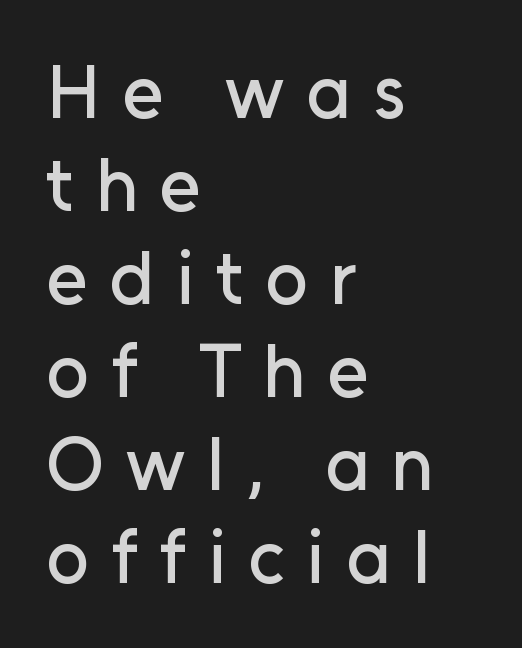
Q: Is the text italic (slanted)? A: No, it is upright.
Q: Is the typeface a serif or a sans-serif typeface? A: Sans-serif.
Q: Is the text underlined? A: No.
Q: How is the paragraph aligned? A: Left-aligned.
Q: Is the spacing between letters normal or unusually wide? A: Unusually wide.
Q: Width (condensed, normal, or wide)? A: Normal.
Q: Stroke contrast? A: Low.
Q: x-height? A: Medium.
Q: Monospaced? A: No.
